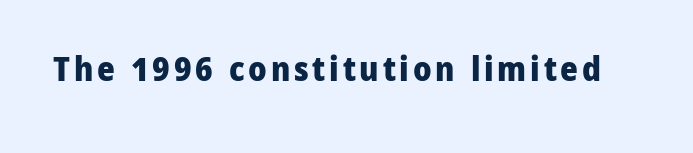
The image shows 34 px heavy sans-serif type, upright; set not underlined; low stroke contrast and a medium x-height.
